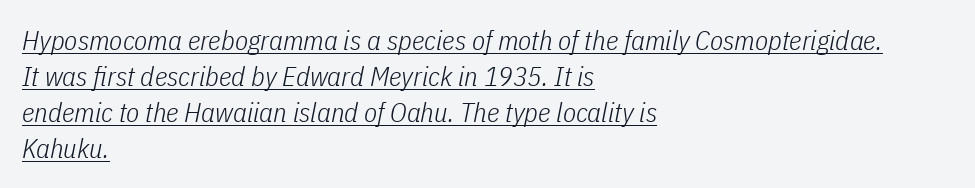
{"italic": "yes", "lean": "right", "slant_degrees": 11, "bold": "no", "underline": "yes", "align": "left", "line_spacing": "normal", "line_spacing_ratio": 1.33, "letter_spacing": "normal", "letter_spacing_em": 0.0, "glyph_px": 27}
